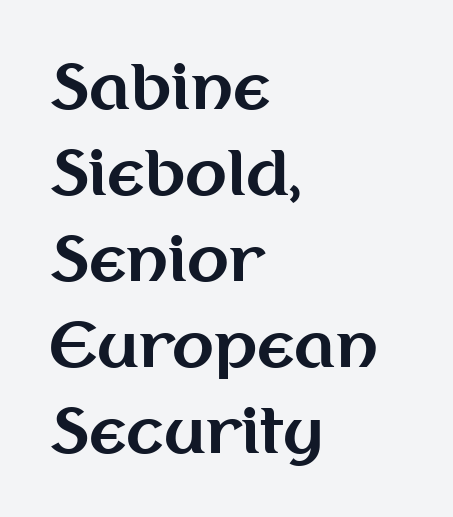
Q: Is the text bold? A: Yes.
Q: Is the text italic (slanted)? A: No, it is upright.
Q: Is the typeface a serif or a sans-serif typeface? A: Sans-serif.
Q: Is the text underlined? A: No.
Q: How is the paragraph aligned? A: Left-aligned.
Q: Is the spacing between letters normal or unusually wide? A: Normal.
Q: Is the spacing between lines tight, normal or loose? A: Normal.
Q: Width (condensed, normal, or wide)? A: Normal.
Q: Stroke contrast? A: Medium.
Q: x-height? A: Medium.
Q: Monospaced? A: No.
